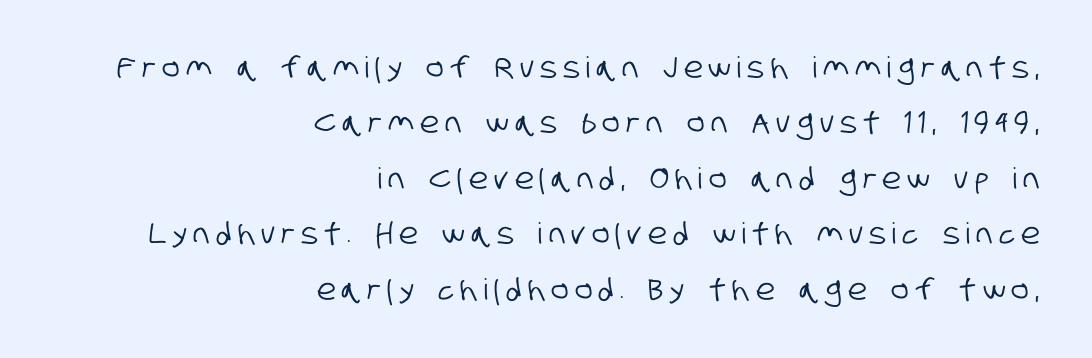
I'd call this a sans setting — the letters go barefoot. The line texture is sparse and dotted thanks to wide tracking. Leftover space on each line is placed entirely before the opening word. Think of a printed novel: that variable character pitch is what you see here. Descenders are the only things crossing below the line.
